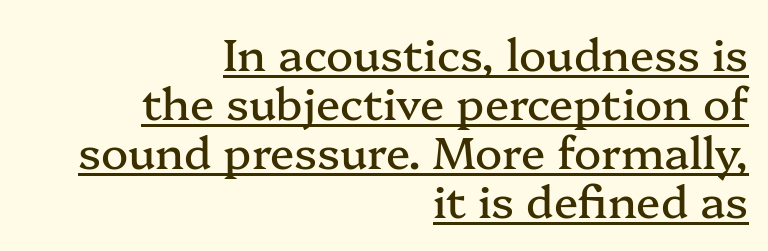
The image shows 45 px serif type, upright; set right-aligned, tight line spacing (1.09x), normal letter spacing, underlined; medium stroke contrast and a medium x-height.
